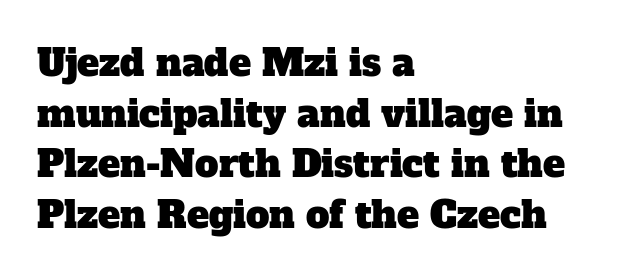
The image shows 37 px serif type; set left-aligned, normal line spacing (1.37x), normal letter spacing, not underlined; low stroke contrast and a medium x-height.
